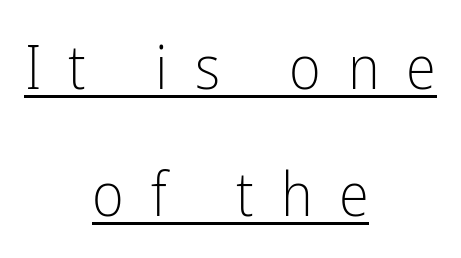
Emphasis is given by a line drawn under the lettering. Varying glyph widths throughout — classic text-font behaviour. Unbolded letterforms with no extra heft. This sample is center-justified, so both line endings float freely.
